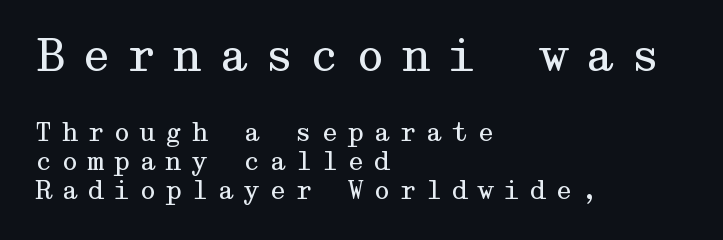
The space beneath each line is pristine and unruled. Stroke terminals: seriffed. The emphasis by scale lands on block number one, above. Does extra space separate the letters? Yes, quite a lot of it. Vertical stems look standard width or narrower in stroke.
